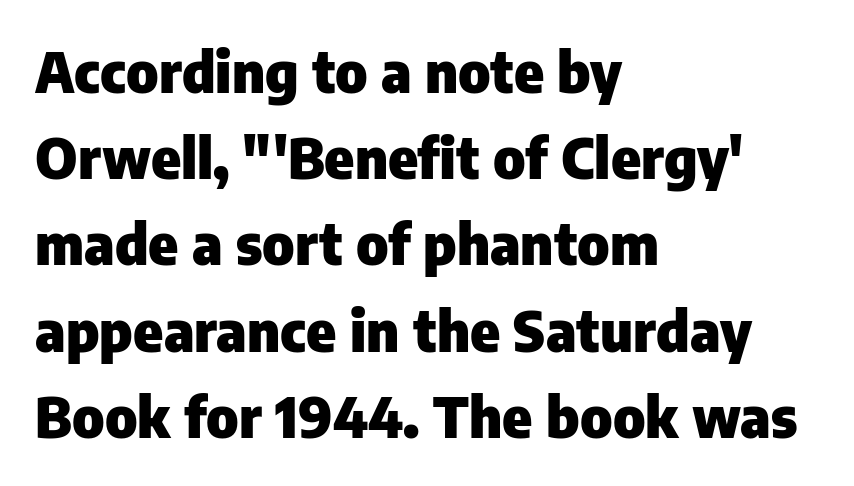
{"serif": "no", "italic": "no", "bold": "yes", "weight": "heavy", "width": "normal", "stroke_contrast": "low", "x_height": "medium", "monospaced": "no", "underline": "no", "align": "left", "line_spacing": "normal", "line_spacing_ratio": 1.54, "letter_spacing": "normal", "letter_spacing_em": 0.0, "glyph_px": 56}
